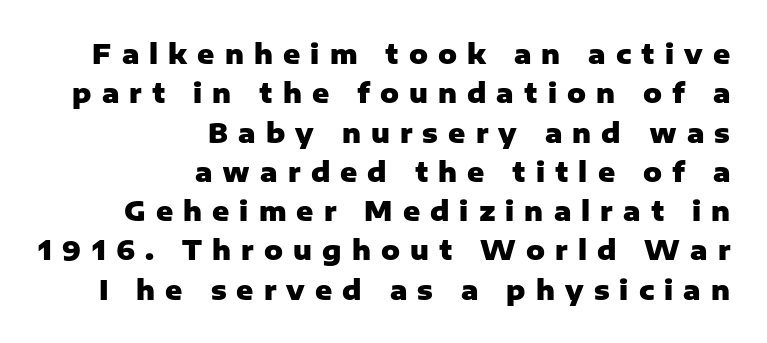
Loose tracking; the words dissolve into strings of separated letters. Type without underlining. A flush-right, rag-left setting is used for this passage. Every letter is thick-stroked: bold, no question. Successive baselines arrive at the customary interval.
